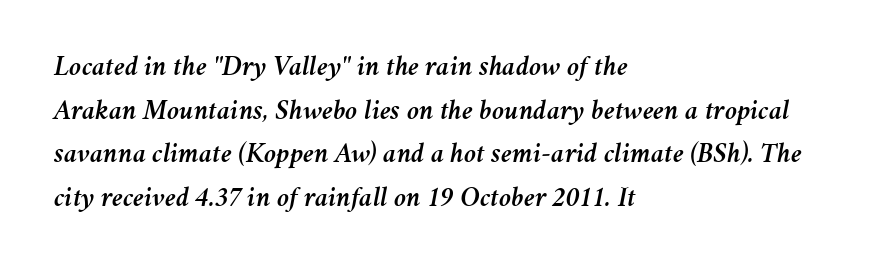
Rendered with sloped, italic letterforms. A typesetter would call this proportional, since set widths differ per character. Clear beneath every line of the passage. The lines are quadded left. The passage shown stacks its lines at a standard gap. The rendering keeps characters at their native spacing.
